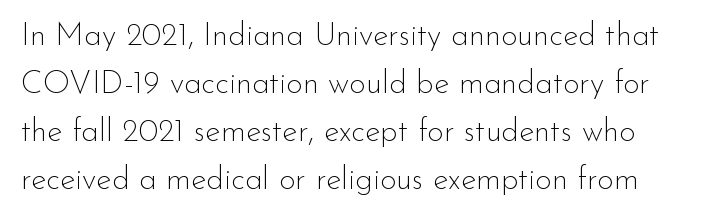
Q: Is the text bold? A: No.
Q: Is the text italic (slanted)? A: No, it is upright.
Q: Is the typeface a serif or a sans-serif typeface? A: Sans-serif.
Q: Is the text underlined? A: No.
Q: Is the spacing between letters normal or unusually wide? A: Normal.
Q: Is the spacing between lines tight, normal or loose? A: Normal.
Q: Width (condensed, normal, or wide)? A: Normal.
Q: Stroke contrast? A: Low.
Q: x-height? A: Small.
Q: Monospaced? A: No.
